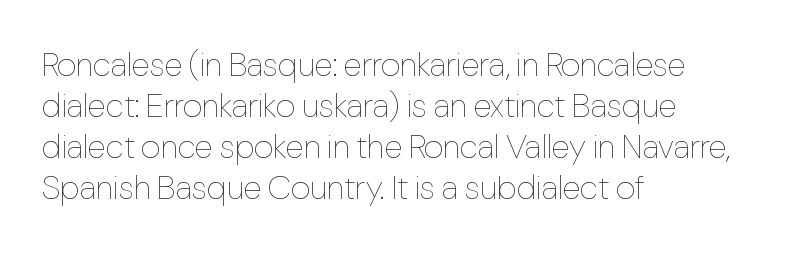
Q: Is the text bold? A: No.
Q: Is the text italic (slanted)? A: No, it is upright.
Q: Is the text underlined? A: No.
Q: How is the paragraph aligned? A: Left-aligned.
Q: Is the spacing between letters normal or unusually wide? A: Normal.
Q: Width (condensed, normal, or wide)? A: Condensed.
Q: Stroke contrast? A: Low.
Q: x-height? A: Medium.
Q: Monospaced? A: No.
